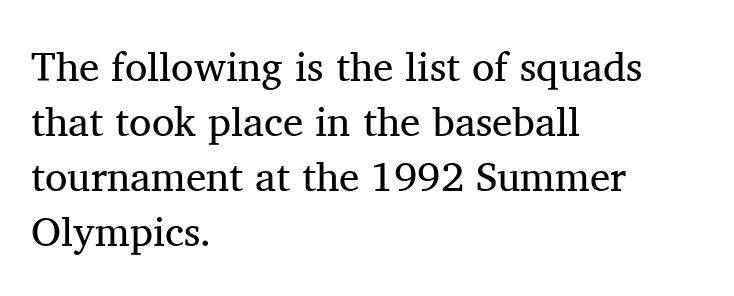
Q: Is the text bold? A: No.
Q: Is the text italic (slanted)? A: No, it is upright.
Q: Is the typeface a serif or a sans-serif typeface? A: Serif.
Q: Is the text underlined? A: No.
Q: How is the paragraph aligned? A: Left-aligned.
Q: Is the spacing between letters normal or unusually wide? A: Normal.
Q: Is the spacing between lines tight, normal or loose? A: Normal.
Q: Width (condensed, normal, or wide)? A: Normal.
Q: Stroke contrast? A: Medium.
Q: x-height? A: Medium.
Q: Monospaced? A: No.
